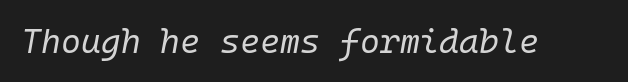
The image shows 34 px regular-weight type, italic (leaning right), monospaced; set normal letter spacing, not underlined; low stroke contrast and a medium x-height.
